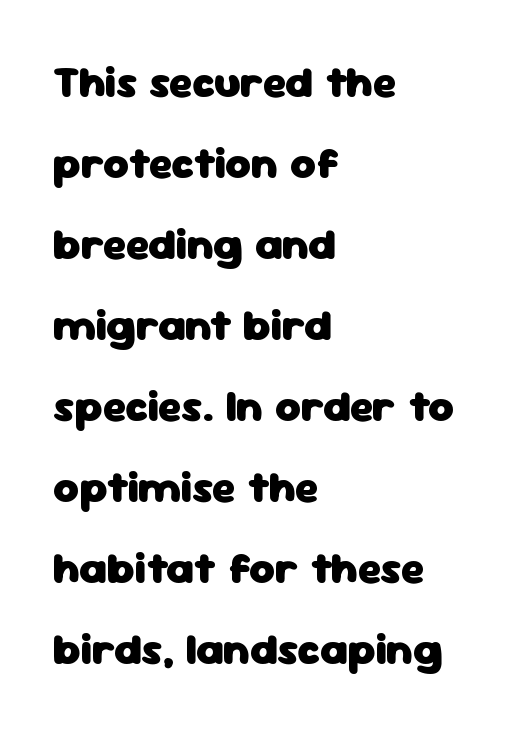
Q: Is the text bold? A: Yes.
Q: Is the text italic (slanted)? A: No, it is upright.
Q: Is the typeface a serif or a sans-serif typeface? A: Sans-serif.
Q: Is the text underlined? A: No.
Q: How is the paragraph aligned? A: Left-aligned.
Q: Is the spacing between letters normal or unusually wide? A: Normal.
Q: Width (condensed, normal, or wide)? A: Normal.
Q: Stroke contrast? A: Low.
Q: x-height? A: Medium.
Q: Monospaced? A: No.
